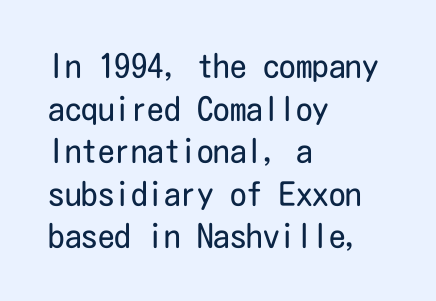
The image shows 33 px regular-weight, condensed sans-serif type, upright; set left-aligned, normal line spacing (1.29x), normal letter spacing, not underlined; low stroke contrast and a medium x-height.
